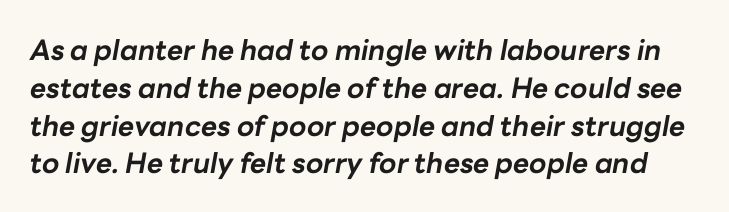
You could call the tracking neutral — neither tight nor loose. Note the varied advance widths — an 'i' is clearly narrower than an 'm'. Horizontal bands of white between lines are of average thickness. The lettering tilts uniformly, giving the passage an italic look. Nobody drew a line under any word here. Its strokes are broad and dark, the hallmark of bold type.
